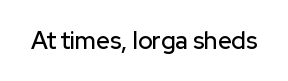
Observe the ordinary spacing: letters are neighbours, not strangers. Underline: absent. Rendered with straight, roman letterforms.
